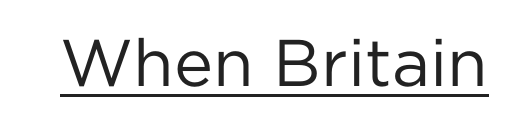
Q: Is the text bold? A: No.
Q: Is the text italic (slanted)? A: No, it is upright.
Q: Is the typeface a serif or a sans-serif typeface? A: Sans-serif.
Q: Is the text underlined? A: Yes.
Q: Is the spacing between letters normal or unusually wide? A: Normal.
Q: Width (condensed, normal, or wide)? A: Normal.
Q: Stroke contrast? A: Low.
Q: x-height? A: Medium.
Q: Monospaced? A: No.
